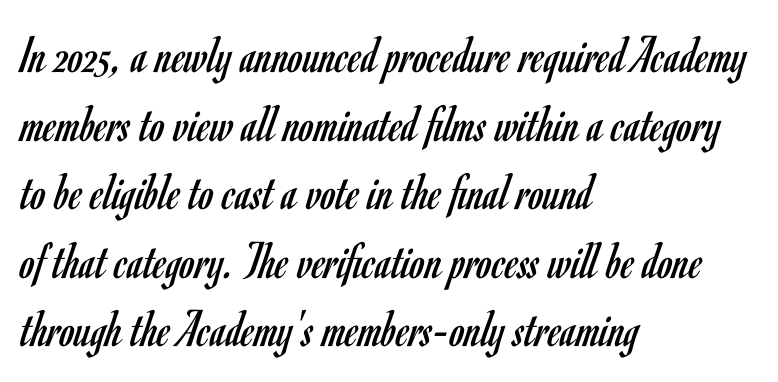
Q: Is the text bold? A: No.
Q: Is the text italic (slanted)? A: Yes.
Q: Is the typeface a serif or a sans-serif typeface? A: Sans-serif.
Q: Is the text underlined? A: No.
Q: How is the paragraph aligned? A: Left-aligned.
Q: Is the spacing between letters normal or unusually wide? A: Normal.
Q: Is the spacing between lines tight, normal or loose? A: Normal.
Q: Width (condensed, normal, or wide)? A: Condensed.
Q: Stroke contrast? A: Low.
Q: x-height? A: Small.
Q: Monospaced? A: No.
